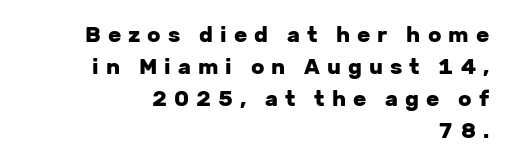
Every character sits straight up, as roman type does. The block of text has a typical density, with ordinary space between rows. On the weight axis this lands at bold, roughly 700. The lines in this sample share a right terminus and differ only in where they begin.
